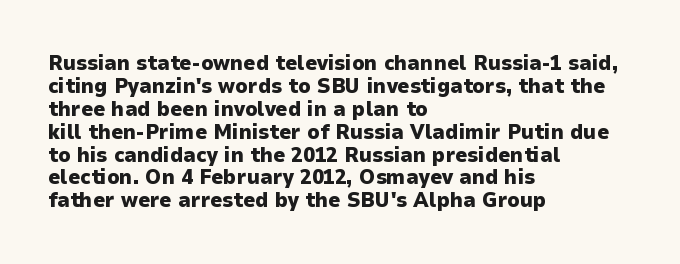
Q: Is the text bold? A: Yes.
Q: Is the text italic (slanted)? A: No, it is upright.
Q: Is the text underlined? A: No.
Q: How is the paragraph aligned? A: Left-aligned.
Q: Is the spacing between letters normal or unusually wide? A: Normal.
Q: Is the spacing between lines tight, normal or loose? A: Tight.
